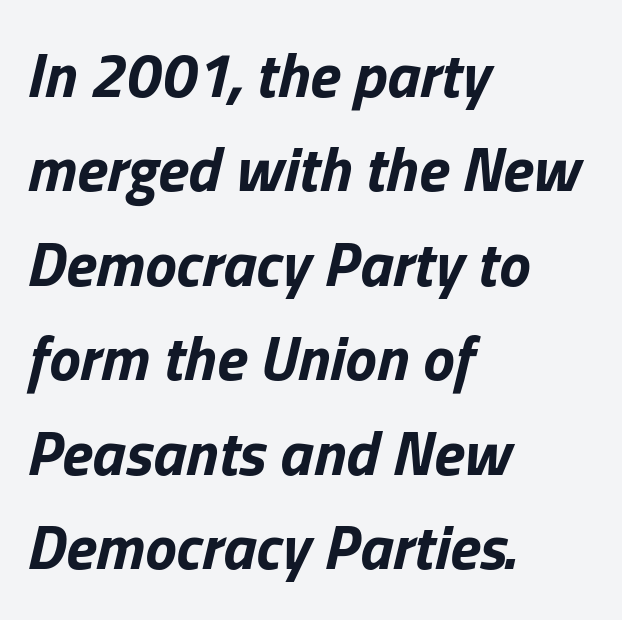
The image shows 63 px bold type, italic (leaning right); set left-aligned, normal line spacing (1.5x), normal letter spacing, not underlined; low stroke contrast and a medium x-height.
